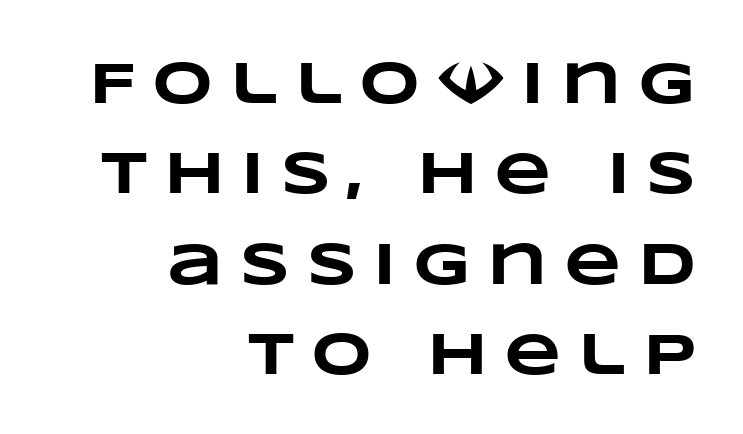
The image shows 59 px heavy, wide type; set right-aligned, normal line spacing (1.53x), unusually wide letter spacing (+0.28 em), not underlined; low stroke contrast and a large x-height.
